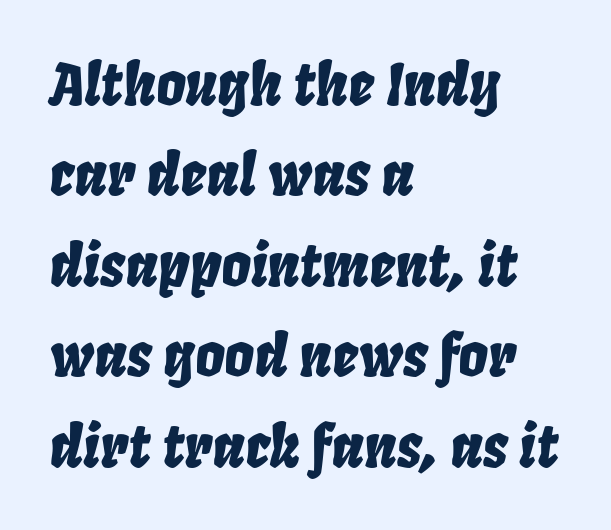
The image shows 58 px condensed type, italic (leaning right); set left-aligned, normal line spacing (1.56x), normal letter spacing, not underlined; low stroke contrast and a large x-height.
